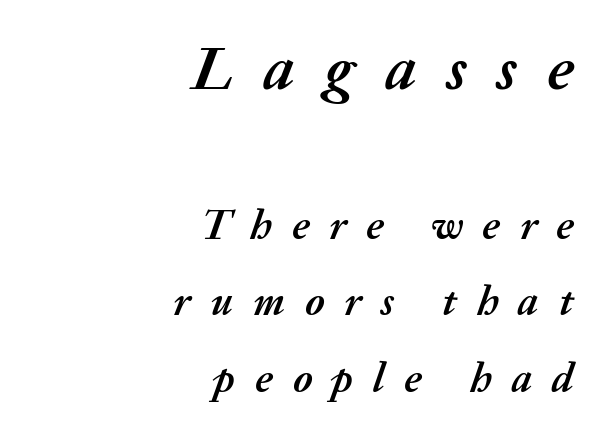
Each letter keeps its own natural width here, so spacing adapts to shape. Reading down the block, your eye finds every line finishing at a fixed right position. Larger block? The one above; the one below is distinctly smaller. A clean baseline with only descenders dipping below it. Rendered with sloped, italic letterforms.
